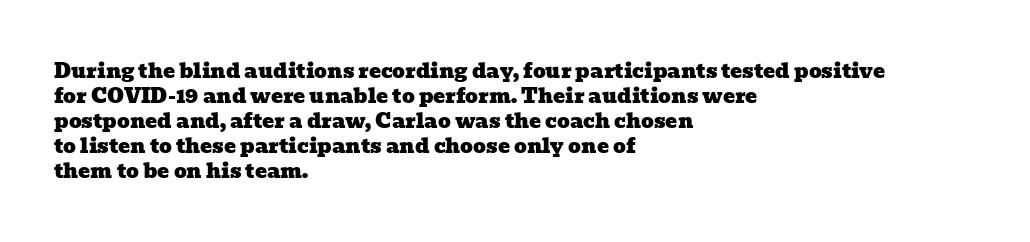
Words float on clear page, feet unadorned. Leftover space on each line is placed entirely after the last word. Short note: letters normally spaced. A normal amount of white space separates one row of letters from the next.
